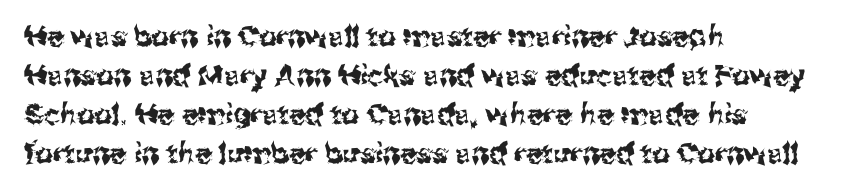
Q: Is the text italic (slanted)? A: No, it is upright.
Q: Is the typeface a serif or a sans-serif typeface? A: Sans-serif.
Q: Is the text underlined? A: No.
Q: How is the paragraph aligned? A: Left-aligned.
Q: Is the spacing between letters normal or unusually wide? A: Normal.
Q: Is the spacing between lines tight, normal or loose? A: Normal.
Q: Width (condensed, normal, or wide)? A: Normal.
Q: Stroke contrast? A: Medium.
Q: x-height? A: Medium.
Q: Monospaced? A: No.
